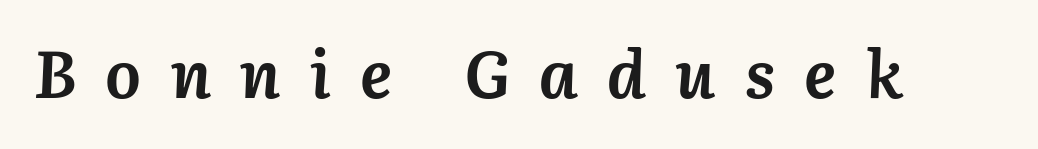
The image shows 67 px semibold type, italic (leaning right); set unusually wide letter spacing (+0.44 em), not underlined; medium stroke contrast and a medium x-height.
